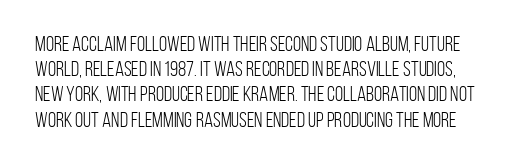
A bare baseline throughout the passage. The gaps between neighbouring characters are ordinary and unremarkable. Italic: no, the glyphs are upright roman. Weight: not bold — regular or lighter.
